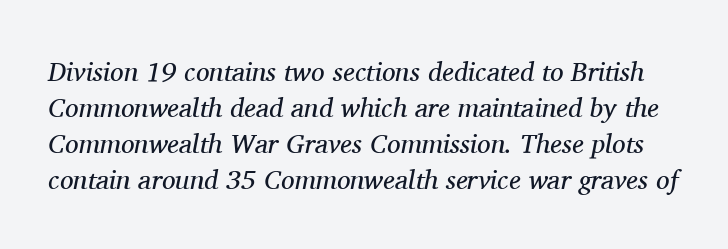
Q: Is the text bold? A: No.
Q: Is the text italic (slanted)? A: Yes, it leans right by about 11 degrees.
Q: Is the text underlined? A: No.
Q: Is the spacing between letters normal or unusually wide? A: Normal.
Q: Is the spacing between lines tight, normal or loose? A: Normal.
